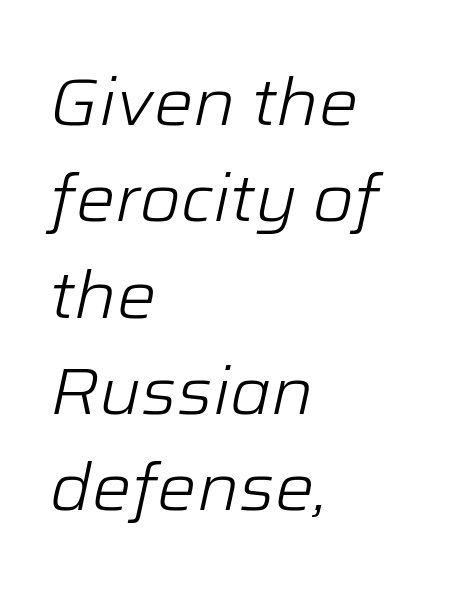
{"italic": "yes", "lean": "right", "slant_degrees": 12, "bold": "no", "weight": "light", "width": "normal", "stroke_contrast": "low", "x_height": "medium", "monospaced": "no", "underline": "no", "align": "left", "line_spacing": "normal", "line_spacing_ratio": 1.46, "letter_spacing": "normal", "letter_spacing_em": 0.0, "glyph_px": 66}
